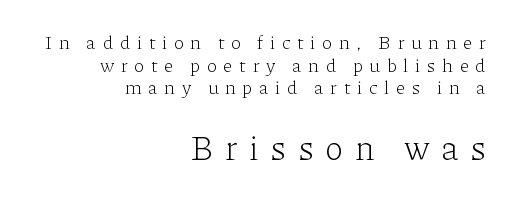
The image shows 34 px light serif type, upright; set right-aligned, line spacing 1.19x, unusually wide letter spacing (+0.34 em), not underlined; the second (bottom) block is 1.79x larger; low stroke contrast and a medium x-height.
